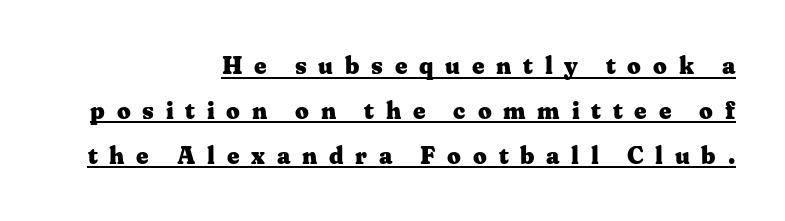
{"italic": "no", "bold": "yes", "underline": "yes", "align": "right", "line_spacing_ratio": 1.87, "letter_spacing": "wide", "letter_spacing_em": 0.49, "glyph_px": 24}
